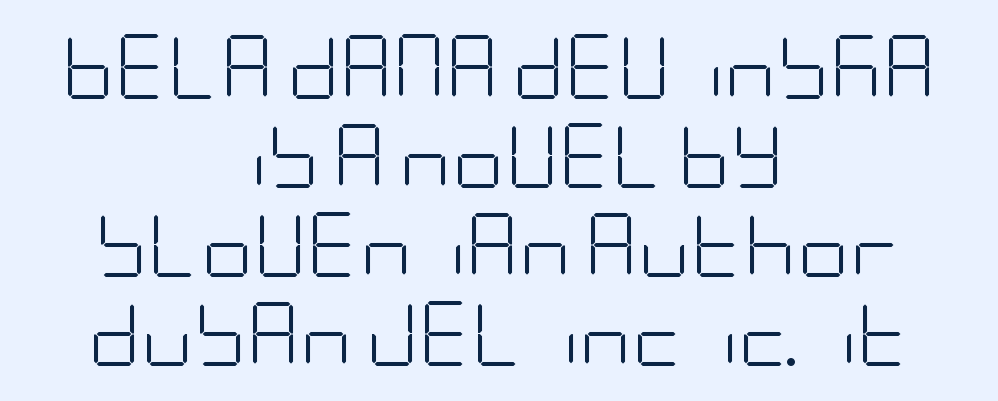
Q: Is the text bold? A: No.
Q: Is the text italic (slanted)? A: No, it is upright.
Q: Is the typeface a serif or a sans-serif typeface? A: Sans-serif.
Q: Is the text underlined? A: No.
Q: How is the paragraph aligned? A: Centered.
Q: Is the spacing between letters normal or unusually wide? A: Normal.
Q: Is the spacing between lines tight, normal or loose? A: Normal.
Q: Width (condensed, normal, or wide)? A: Condensed.
Q: Stroke contrast? A: Low.
Q: x-height? A: Large.
